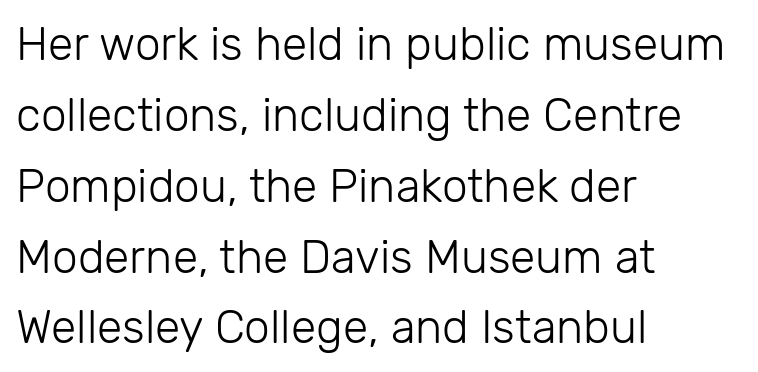
The image shows 46 px light sans-serif type, upright; set left-aligned, normal line spacing (1.54x), normal letter spacing, not underlined; low stroke contrast and a medium x-height.
